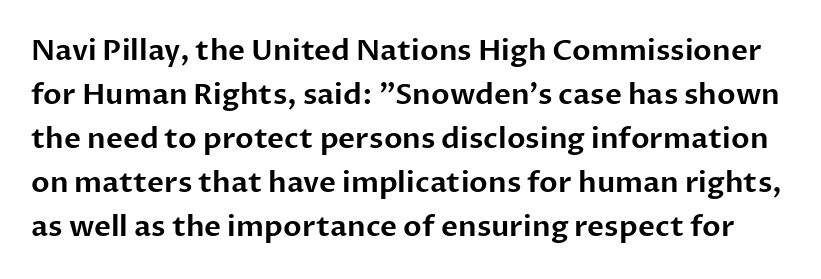
Varying glyph widths throughout — classic text-font behaviour. The space between consecutive lines is moderate. These lines were composed using upright roman letters. The area under the type is left untouched. Examine the stroke ends and you'll find no serifs. Short note: letters normally spaced.
